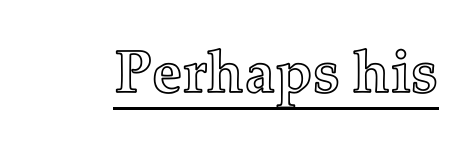
{"italic": "no", "width": "normal", "x_height": "medium", "monospaced": "no", "underline": "yes", "letter_spacing": "normal", "letter_spacing_em": 0.0, "glyph_px": 60}
